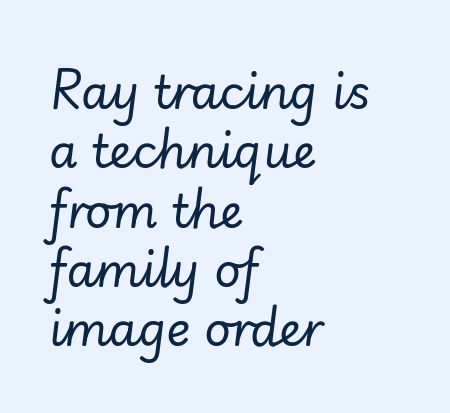
Counters stay open thanks to moderate or lighter strokes. Plain, unruled lines of type. This sample has the flowing, uneven cadence of proportional lettering. You can tell it's italic because the verticals aren't actually vertical.
